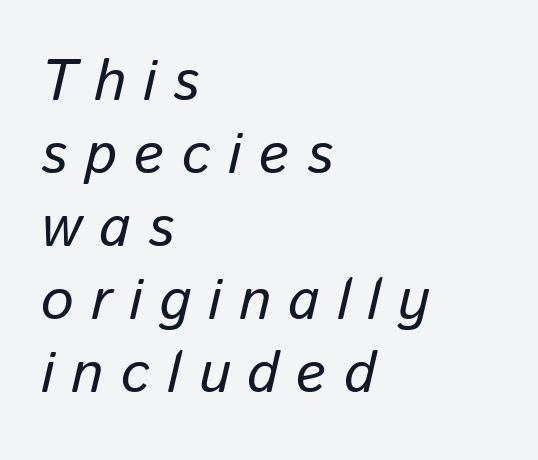
The typesetter chose a ragged-right arrangement here. A typesetter would call this heavily tracked-out type. This rendering features lettering with no underline. Nothing heavy about these letters — not bold at all. Here the designer chose a conventional face with non-uniform glyph widths.
